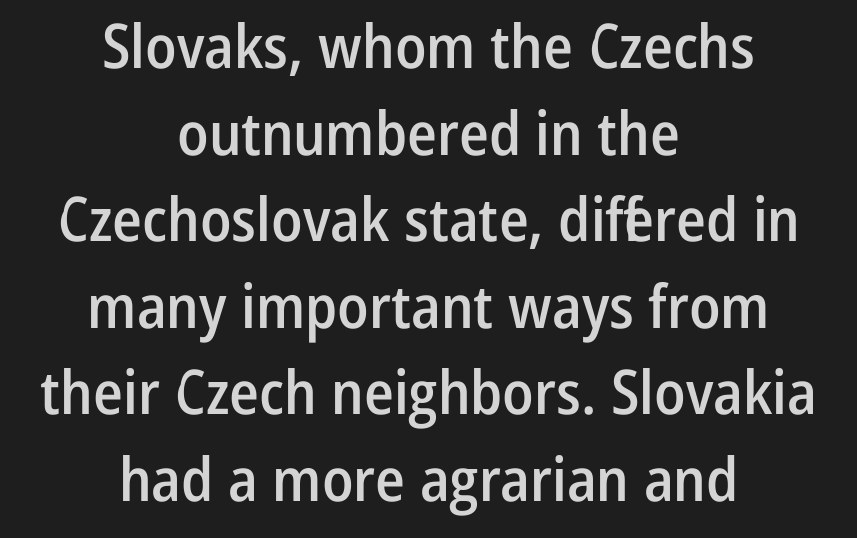
The image shows 61 px semibold, condensed sans-serif type, upright; set centered, normal line spacing (1.42x), normal letter spacing, not underlined; low stroke contrast and a medium x-height.
